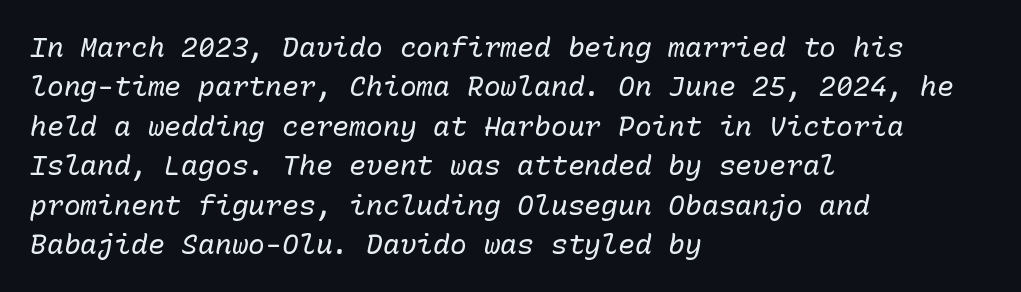
The image shows 28 px regular-weight type, italic (leaning right), monospaced; set left-aligned, normal line spacing (1.41x), normal letter spacing, not underlined; low stroke contrast and a medium x-height.
